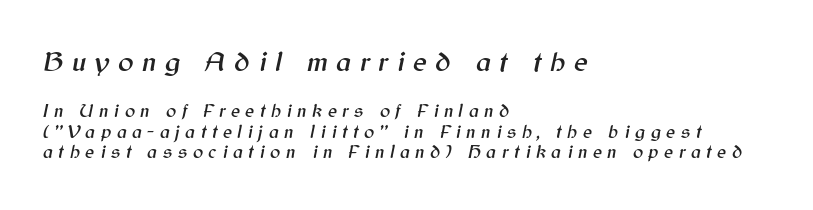
Q: Is the text italic (slanted)? A: Yes, it leans right by about 12 degrees.
Q: Is the text underlined? A: No.
Q: How is the paragraph aligned? A: Left-aligned.
Q: Is the spacing between letters normal or unusually wide? A: Unusually wide.
Q: Is the spacing between lines tight, normal or loose? A: Tight.
Q: Which block of text is set in a larger size, the first (top) or the second (bottom)? A: The first (top) one.
Q: Width (condensed, normal, or wide)? A: Normal.
Q: Stroke contrast? A: Medium.
Q: x-height? A: Medium.
Q: Monospaced? A: No.
